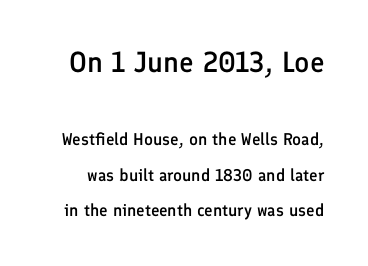
The image shows 29 px semibold sans-serif type, upright; set loose line spacing (2.1x), normal letter spacing, not underlined; the first (top) block is 1.71x larger; low stroke contrast and a medium x-height.
